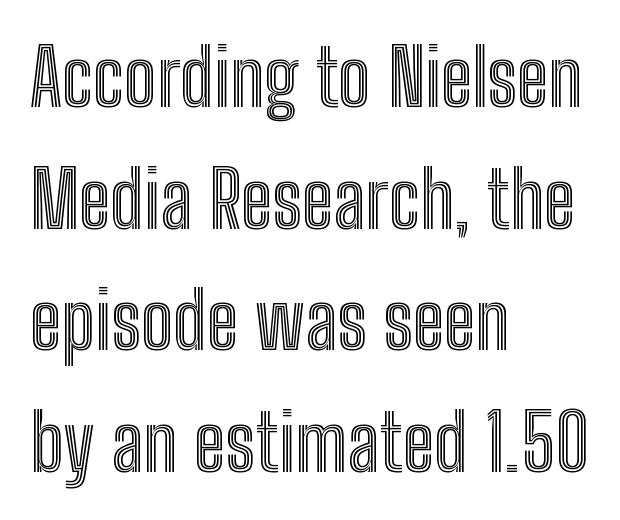
{"italic": "no", "width": "condensed", "x_height": "medium", "monospaced": "no", "underline": "no", "align": "left", "line_spacing": "normal", "line_spacing_ratio": 1.56, "letter_spacing": "normal", "letter_spacing_em": 0.0, "glyph_px": 78}
